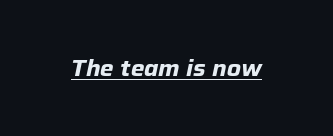
{"italic": "yes", "lean": "right", "slant_degrees": 12, "bold": "yes", "underline": "yes", "letter_spacing": "normal", "letter_spacing_em": 0.0, "glyph_px": 23}
